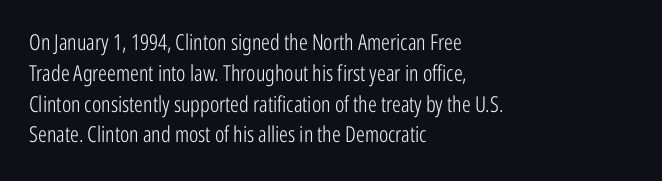
The image shows 22 px text type, upright; set left-aligned, normal line spacing (1.4x), normal letter spacing, not underlined.
